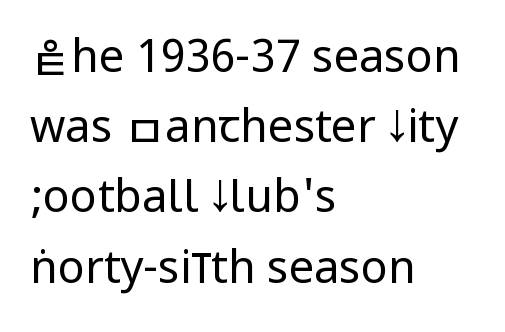
Q: Is the text bold? A: No.
Q: Is the text italic (slanted)? A: No, it is upright.
Q: Is the typeface a serif or a sans-serif typeface? A: Sans-serif.
Q: Is the text underlined? A: No.
Q: How is the paragraph aligned? A: Left-aligned.
Q: Is the spacing between letters normal or unusually wide? A: Normal.
Q: Is the spacing between lines tight, normal or loose? A: Normal.
Q: Width (condensed, normal, or wide)? A: Condensed.
Q: Stroke contrast? A: Low.
